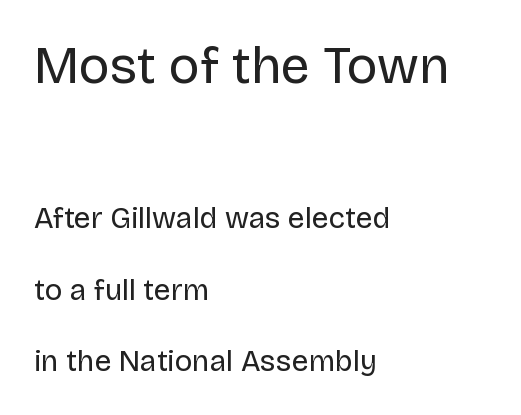
The image shows 52 px regular-weight sans-serif type, upright; set left-aligned, loose line spacing (2.39x), normal letter spacing, not underlined; the first (top) block is 1.73x larger; low stroke contrast and a large x-height.
